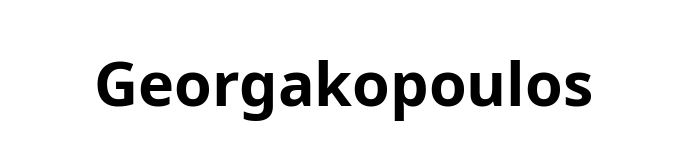
The image shows 61 px bold sans-serif type, upright; set normal letter spacing, not underlined; low stroke contrast and a medium x-height.
